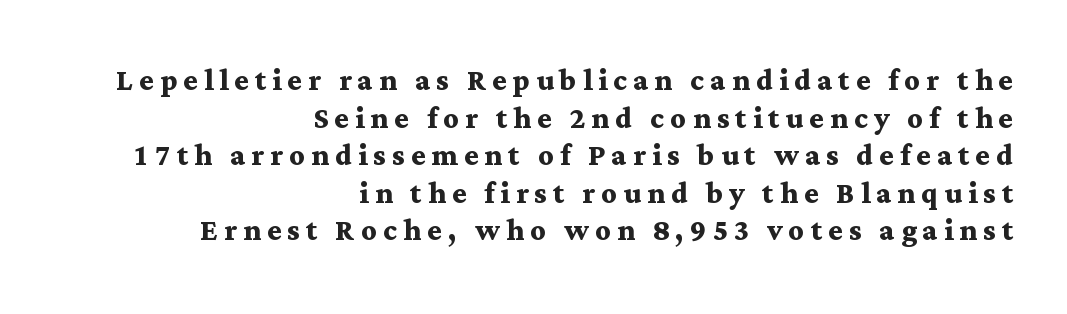
{"serif": "yes", "italic": "no", "bold": "yes", "weight": "semibold", "width": "wide", "stroke_contrast": "medium", "x_height": "medium", "monospaced": "no", "underline": "no", "align": "right", "line_spacing": "tight", "line_spacing_ratio": 0.99, "glyph_px": 38}
